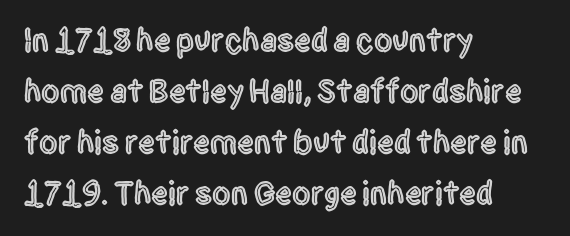
{"serif": "no", "italic": "no", "width": "condensed", "x_height": "large", "monospaced": "no", "underline": "no", "align": "left", "line_spacing": "normal", "line_spacing_ratio": 1.55, "letter_spacing": "normal", "letter_spacing_em": 0.0, "glyph_px": 33}
